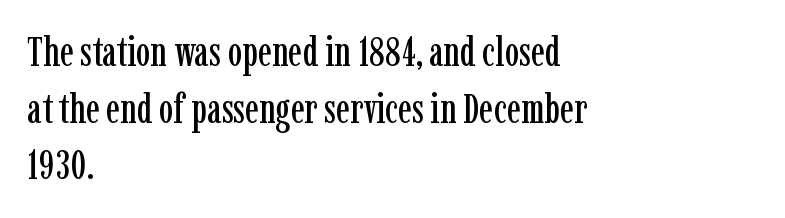
Q: Is the text italic (slanted)? A: No, it is upright.
Q: Is the typeface a serif or a sans-serif typeface? A: Serif.
Q: Is the text underlined? A: No.
Q: How is the paragraph aligned? A: Left-aligned.
Q: Is the spacing between letters normal or unusually wide? A: Normal.
Q: Is the spacing between lines tight, normal or loose? A: Normal.
Q: Width (condensed, normal, or wide)? A: Condensed.
Q: Stroke contrast? A: Low.
Q: x-height? A: Medium.
Q: Monospaced? A: No.
